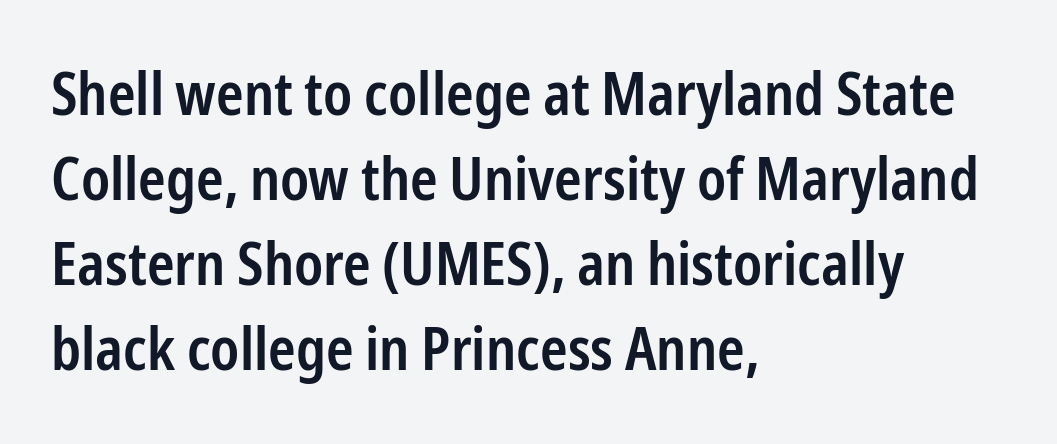
{"serif": "no", "italic": "no", "bold": "semi", "weight": "semibold", "width": "condensed", "stroke_contrast": "low", "x_height": "medium", "monospaced": "no", "underline": "no", "align": "left", "line_spacing": "normal", "line_spacing_ratio": 1.44, "letter_spacing": "normal", "letter_spacing_em": 0.0, "glyph_px": 59}
